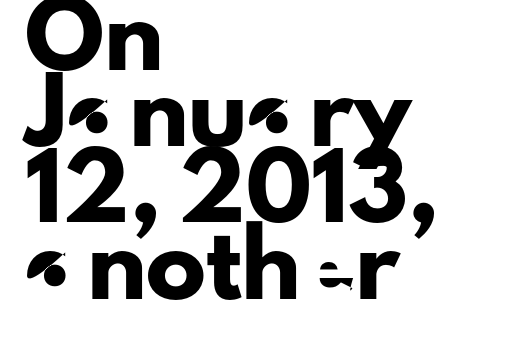
{"serif": "no", "italic": "no", "width": "normal", "stroke_contrast": "low", "x_height": "small", "monospaced": "no", "underline": "no", "align": "left", "line_spacing": "normal", "line_spacing_ratio": 1.27, "letter_spacing": "normal", "letter_spacing_em": 0.0, "glyph_px": 60}
